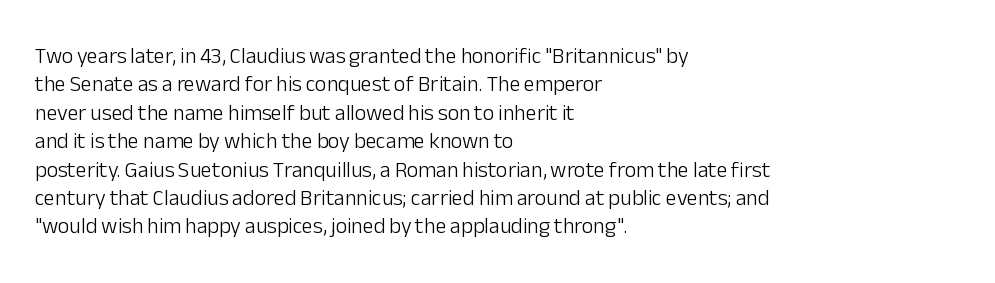
Q: Is the text bold? A: No.
Q: Is the text italic (slanted)? A: No, it is upright.
Q: Is the text underlined? A: No.
Q: How is the paragraph aligned? A: Left-aligned.
Q: Is the spacing between letters normal or unusually wide? A: Normal.
Q: Is the spacing between lines tight, normal or loose? A: Normal.
